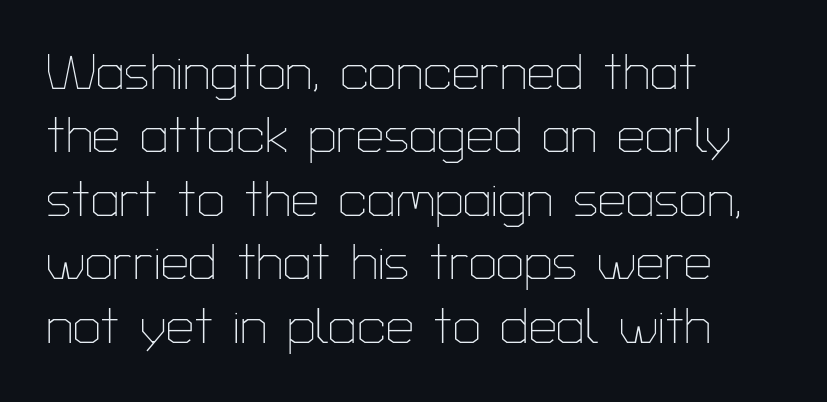
Q: Is the text bold? A: No.
Q: Is the text italic (slanted)? A: No, it is upright.
Q: Is the typeface a serif or a sans-serif typeface? A: Sans-serif.
Q: Is the text underlined? A: No.
Q: How is the paragraph aligned? A: Left-aligned.
Q: Is the spacing between letters normal or unusually wide? A: Normal.
Q: Is the spacing between lines tight, normal or loose? A: Normal.
Q: Width (condensed, normal, or wide)? A: Normal.
Q: Stroke contrast? A: Low.
Q: x-height? A: Medium.
Q: Monospaced? A: No.
